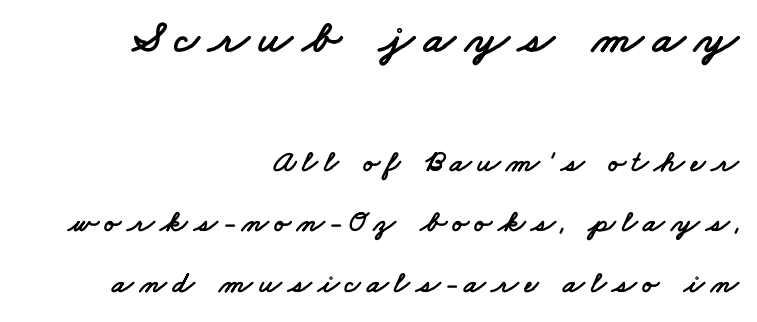
{"serif": "no", "width": "wide", "stroke_contrast": "low", "x_height": "small", "monospaced": "no", "underline": "no", "align": "right", "line_spacing": "loose", "line_spacing_ratio": 1.96, "letter_spacing": "wide", "letter_spacing_em": 0.2, "larger_block": "first", "size_ratio": 1.52, "glyph_px": 47}
